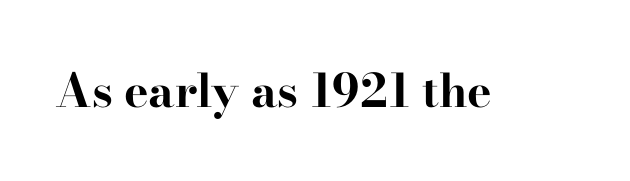
{"serif": "yes", "italic": "no", "bold": "yes", "weight": "bold", "width": "wide", "stroke_contrast": "high", "x_height": "small", "monospaced": "no", "underline": "no", "letter_spacing": "normal", "letter_spacing_em": 0.0, "glyph_px": 46}
